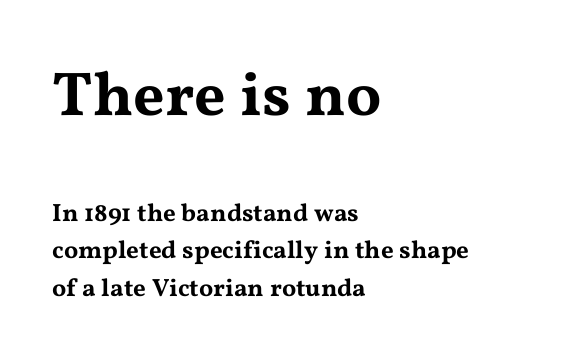
Q: Is the text italic (slanted)? A: No, it is upright.
Q: Is the typeface a serif or a sans-serif typeface? A: Serif.
Q: Is the text underlined? A: No.
Q: How is the paragraph aligned? A: Left-aligned.
Q: Is the spacing between letters normal or unusually wide? A: Normal.
Q: Is the spacing between lines tight, normal or loose? A: Normal.
Q: Which block of text is set in a larger size, the first (top) or the second (bottom)? A: The first (top) one.
Q: Width (condensed, normal, or wide)? A: Wide.
Q: Stroke contrast? A: Medium.
Q: x-height? A: Medium.
Q: Monospaced? A: No.
